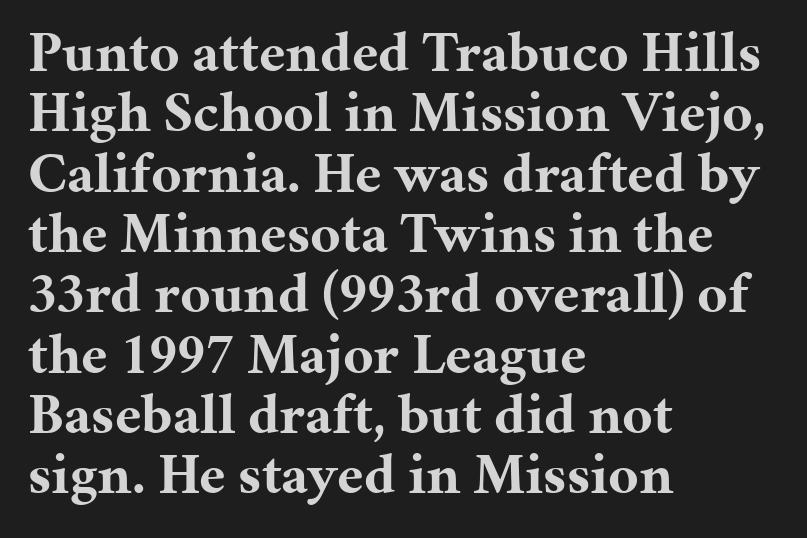
Q: Is the text bold? A: Yes.
Q: Is the text italic (slanted)? A: No, it is upright.
Q: Is the typeface a serif or a sans-serif typeface? A: Serif.
Q: Is the text underlined? A: No.
Q: How is the paragraph aligned? A: Left-aligned.
Q: Is the spacing between letters normal or unusually wide? A: Normal.
Q: Is the spacing between lines tight, normal or loose? A: Tight.
Q: Width (condensed, normal, or wide)? A: Normal.
Q: Stroke contrast? A: Medium.
Q: x-height? A: Medium.
Q: Monospaced? A: No.
